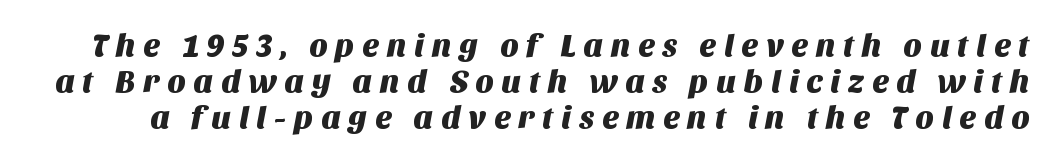
{"serif": "no", "width": "normal", "stroke_contrast": "medium", "x_height": "large", "monospaced": "no", "underline": "no", "line_spacing": "tight", "line_spacing_ratio": 1.13, "letter_spacing": "wide", "letter_spacing_em": 0.23, "glyph_px": 32}
